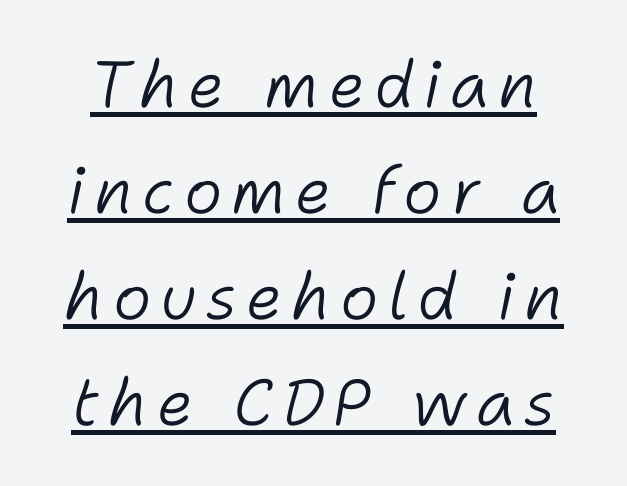
The image shows 65 px light type, italic (leaning right); set normal line spacing (1.63x), underlined; low stroke contrast and a medium x-height.
